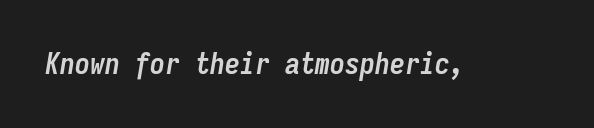
{"italic": "yes", "lean": "right", "slant_degrees": 9, "bold": "yes", "weight": "semibold", "width": "condensed", "stroke_contrast": "low", "x_height": "medium", "monospaced": "yes", "underline": "no", "letter_spacing": "normal", "letter_spacing_em": 0.0, "glyph_px": 30}
